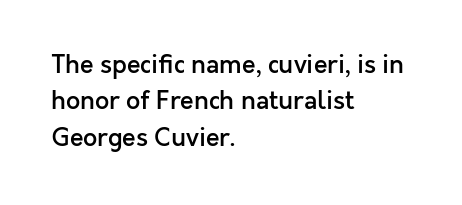
Q: Is the text bold? A: Semi-bold.
Q: Is the text italic (slanted)? A: No, it is upright.
Q: Is the text underlined? A: No.
Q: How is the paragraph aligned? A: Left-aligned.
Q: Is the spacing between letters normal or unusually wide? A: Normal.
Q: Is the spacing between lines tight, normal or loose? A: Normal.
